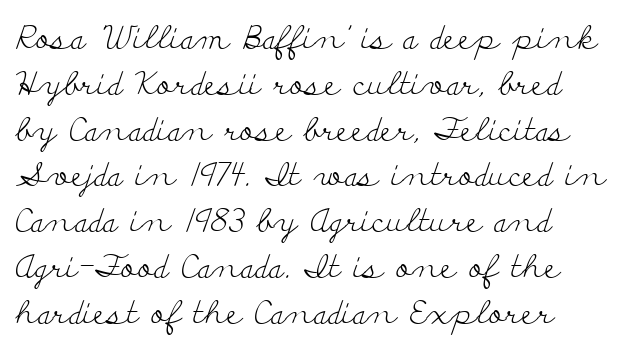
{"serif": "yes", "bold": "no", "weight": "light", "width": "wide", "stroke_contrast": "low", "x_height": "small", "monospaced": "no", "underline": "no", "line_spacing": "normal", "line_spacing_ratio": 1.43, "letter_spacing": "normal", "letter_spacing_em": 0.0, "glyph_px": 32}
